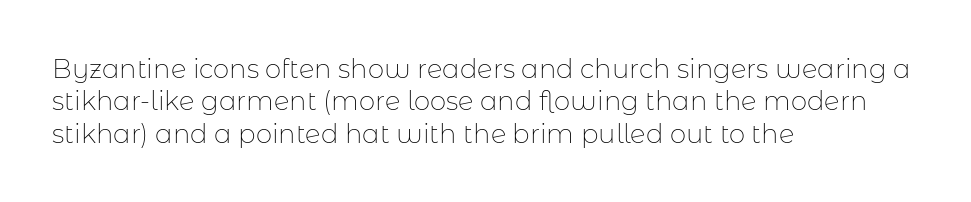
Q: Is the text bold? A: No.
Q: Is the text italic (slanted)? A: No, it is upright.
Q: Is the text underlined? A: No.
Q: How is the paragraph aligned? A: Left-aligned.
Q: Is the spacing between letters normal or unusually wide? A: Normal.
Q: Is the spacing between lines tight, normal or loose? A: Normal.
